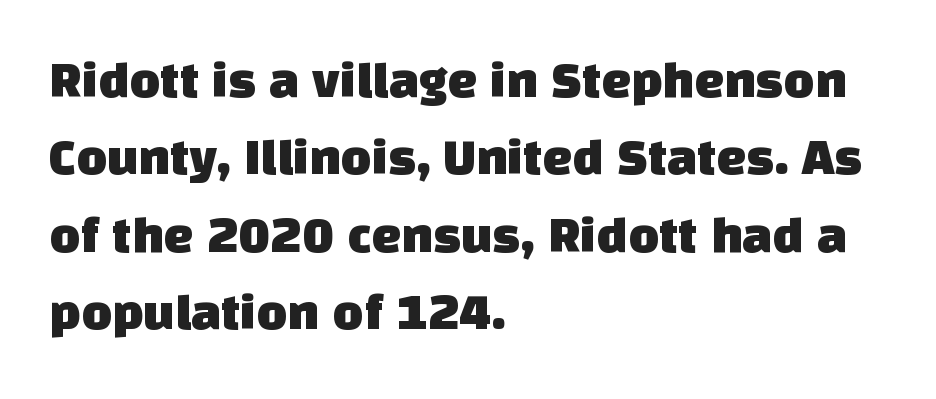
{"serif": "no", "width": "normal", "stroke_contrast": "low", "x_height": "large", "monospaced": "no", "underline": "no", "align": "left", "line_spacing": "normal", "line_spacing_ratio": 1.46, "letter_spacing": "normal", "letter_spacing_em": 0.0, "glyph_px": 53}
